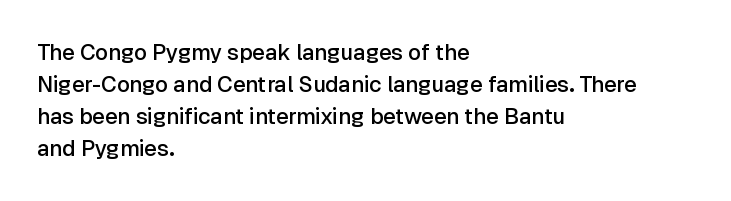
Q: Is the text bold? A: Semi-bold.
Q: Is the text italic (slanted)? A: No, it is upright.
Q: Is the text underlined? A: No.
Q: How is the paragraph aligned? A: Left-aligned.
Q: Is the spacing between letters normal or unusually wide? A: Normal.
Q: Is the spacing between lines tight, normal or loose? A: Normal.
